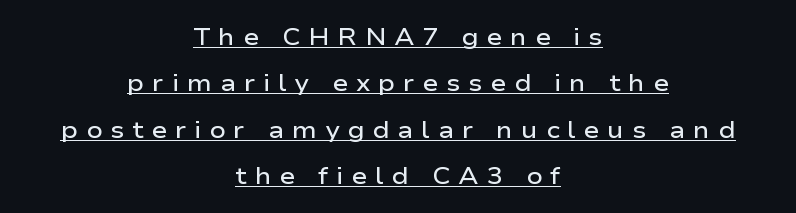
This is the regular roman posture of the typeface. The gaps between neighbouring characters are conspicuously large. This sample is center-justified, so both line endings float freely. The specimen includes a rule beneath the text block's lines. A fair bit of extra ink — the face is semibold, not bold.
